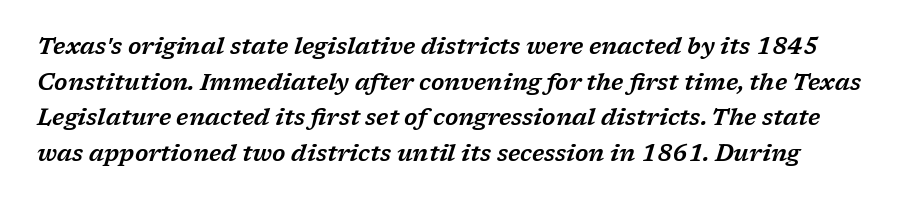
The image shows 23 px text type, italic (leaning right); set normal line spacing (1.55x), normal letter spacing, not underlined.
